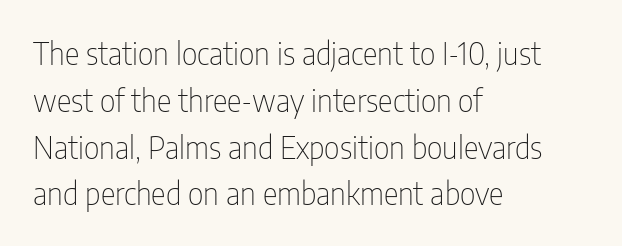
The image shows 31 px thin, condensed sans-serif type, upright; set left-aligned, normal line spacing (1.51x), normal letter spacing, not underlined; low stroke contrast and a medium x-height.
